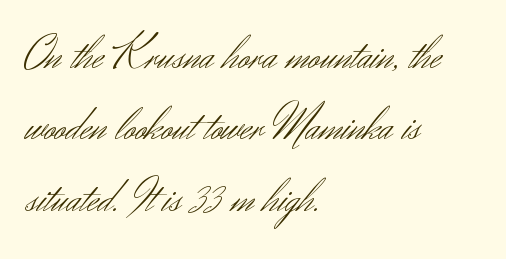
The image shows 46 px light sans-serif type; set left-aligned, normal line spacing (1.55x), normal letter spacing, not underlined; medium stroke contrast and a small x-height.
